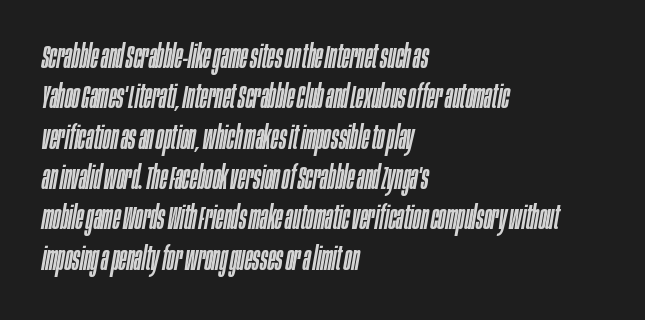
Q: Is the text italic (slanted)? A: Yes, it leans right by about 10 degrees.
Q: Is the text underlined? A: No.
Q: How is the paragraph aligned? A: Left-aligned.
Q: Is the spacing between letters normal or unusually wide? A: Normal.
Q: Is the spacing between lines tight, normal or loose? A: Normal.
Q: Width (condensed, normal, or wide)? A: Condensed.
Q: Stroke contrast? A: Low.
Q: x-height? A: Large.
Q: Monospaced? A: No.
